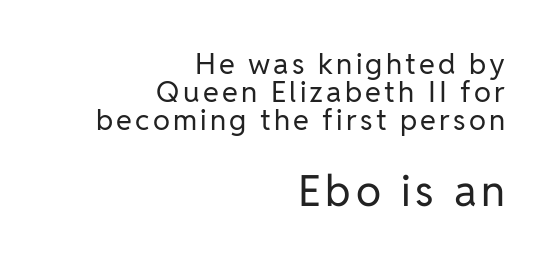
The image shows 43 px regular-weight sans-serif type, upright; set right-aligned, tight line spacing (0.96x), not underlined; the second (bottom) block is 1.48x larger; low stroke contrast and a medium x-height.
